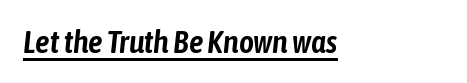
{"italic": "yes", "lean": "right", "slant_degrees": 6, "width": "condensed", "stroke_contrast": "low", "x_height": "medium", "monospaced": "no", "underline": "yes", "align": "left", "letter_spacing": "normal", "letter_spacing_em": 0.0, "glyph_px": 32}
